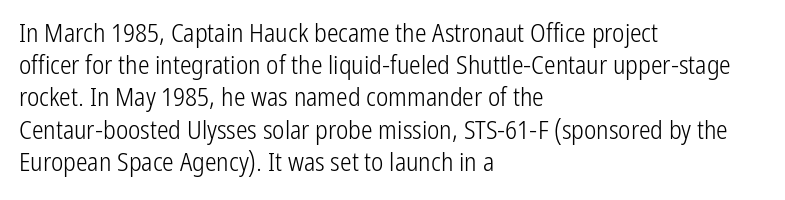
No letter is thick-stroked: the sample isn't bold. The lettering stays uniformly vertical, giving the passage a roman look. This sample uses plain, unmodified letter spacing. These lines stack with their left ends in a neat column. The gap between lines stays unmarked.
